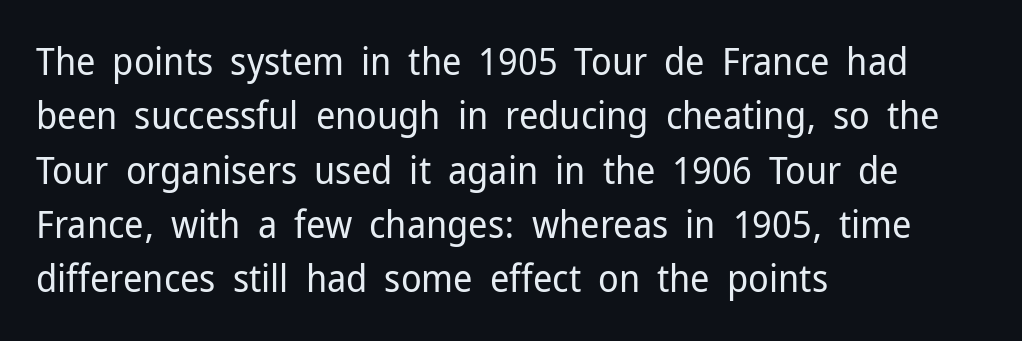
The image shows 38 px regular-weight sans-serif type, upright; set left-aligned, normal line spacing (1.43x), normal letter spacing, not underlined; low stroke contrast and a medium x-height.
